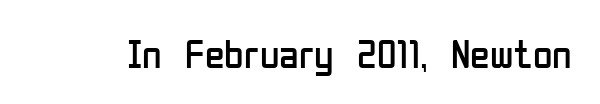
Q: Is the text bold? A: No.
Q: Is the text italic (slanted)? A: No, it is upright.
Q: Is the typeface a serif or a sans-serif typeface? A: Sans-serif.
Q: Is the text underlined? A: No.
Q: Is the spacing between letters normal or unusually wide? A: Normal.
Q: Width (condensed, normal, or wide)? A: Condensed.
Q: Stroke contrast? A: Low.
Q: x-height? A: Medium.
Q: Monospaced? A: No.
